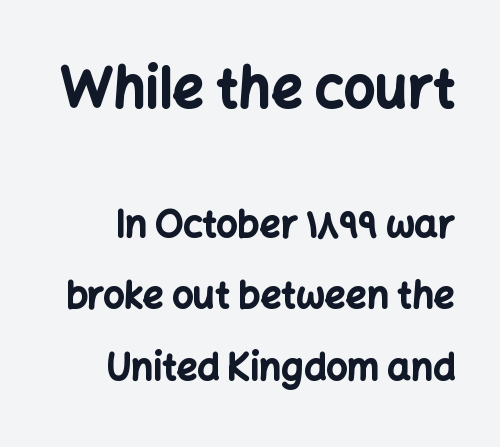
The image shows 55 px bold sans-serif type, upright; set right-aligned, loose line spacing (1.94x), normal letter spacing, not underlined; the first (top) block is 1.49x larger; low stroke contrast and a medium x-height.
